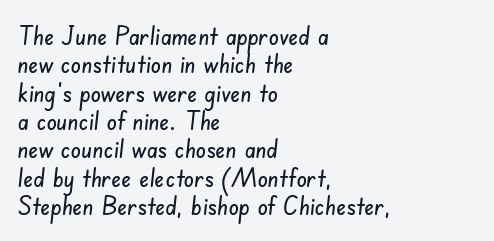
In CSS terms this would be text-align: left. Each row of text sits above clean, open space. If you measured baseline to baseline, you'd find a short distance. This rendering leaves character spacing at its baseline value.
